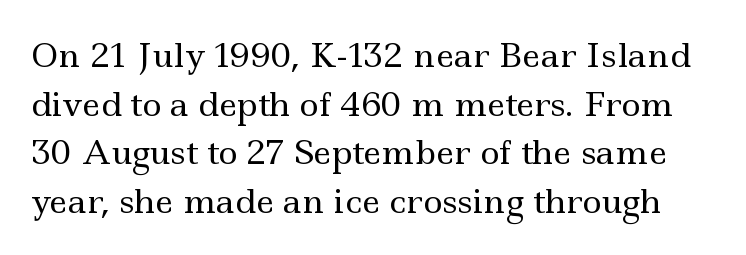
{"serif": "yes", "italic": "no", "bold": "no", "weight": "regular", "width": "wide", "x_height": "small", "monospaced": "no", "underline": "no", "line_spacing": "normal", "line_spacing_ratio": 1.47, "letter_spacing": "normal", "letter_spacing_em": 0.0, "glyph_px": 33}
